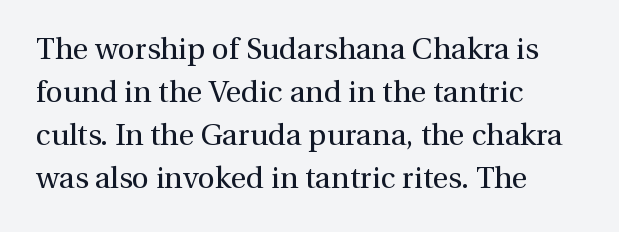
Quick note: underline off. The font is comparable to plain body text, perhaps lighter. Does the type have serifs? Yes, each stem ends in a small foot. The face used here is proportionally spaced, like ordinary book or web type. Look at the tracking — it's just the regular setting, nothing added. The rendering uses a moderate line-height, typical for paragraphs.
